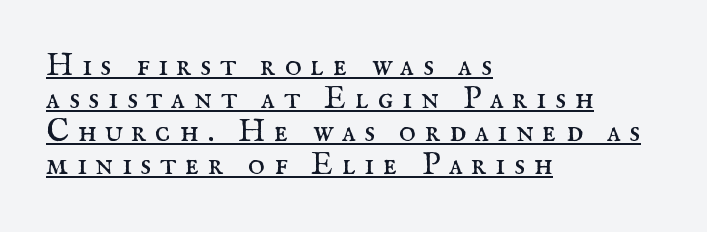
Q: Is the text bold? A: No.
Q: Is the text italic (slanted)? A: No, it is upright.
Q: Is the typeface a serif or a sans-serif typeface? A: Serif.
Q: Is the text underlined? A: Yes.
Q: How is the paragraph aligned? A: Left-aligned.
Q: Is the spacing between letters normal or unusually wide? A: Unusually wide.
Q: Is the spacing between lines tight, normal or loose? A: Tight.
Q: Width (condensed, normal, or wide)? A: Normal.
Q: Stroke contrast? A: Medium.
Q: x-height? A: Small.
Q: Monospaced? A: No.
